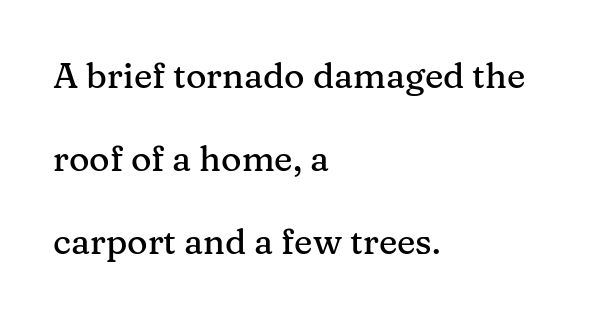
Is this a fixed-width face? No — the glyphs have proportional, varying widths. Is there any slant? The stems are plumb. Which margin do the lines hug? The left one — the right edge is uneven. Widely set lines give the paragraph a tall, airy silhouette. Letterform terminals end in serifs throughout the passage. The space beneath each line is pristine and unruled.
